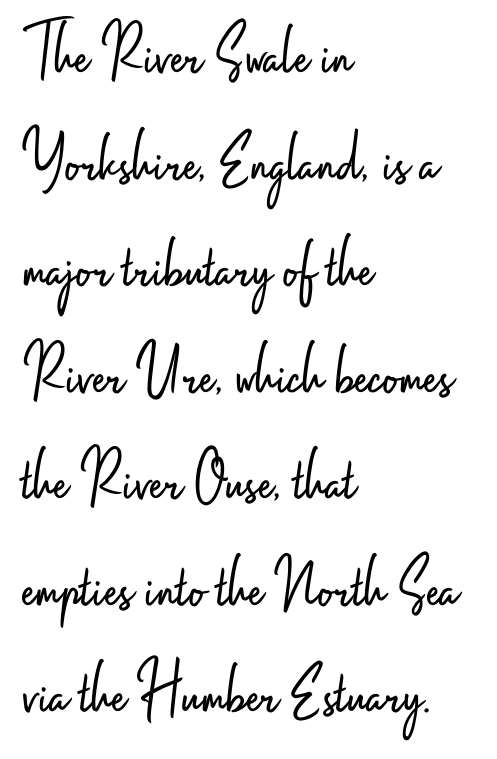
Q: Is the text bold? A: No.
Q: Is the text italic (slanted)? A: Yes.
Q: Is the typeface a serif or a sans-serif typeface? A: Sans-serif.
Q: Is the text underlined? A: No.
Q: How is the paragraph aligned? A: Left-aligned.
Q: Is the spacing between letters normal or unusually wide? A: Normal.
Q: Is the spacing between lines tight, normal or loose? A: Normal.
Q: Width (condensed, normal, or wide)? A: Condensed.
Q: Stroke contrast? A: Low.
Q: x-height? A: Small.
Q: Monospaced? A: No.
